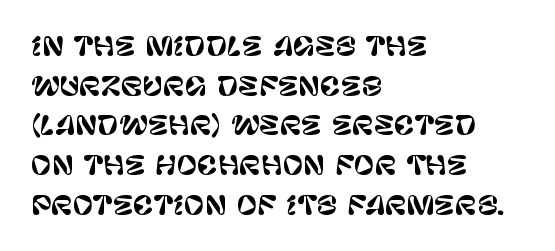
The image shows 25 px text type; set left-aligned, normal line spacing (1.59x), normal letter spacing, not underlined.
